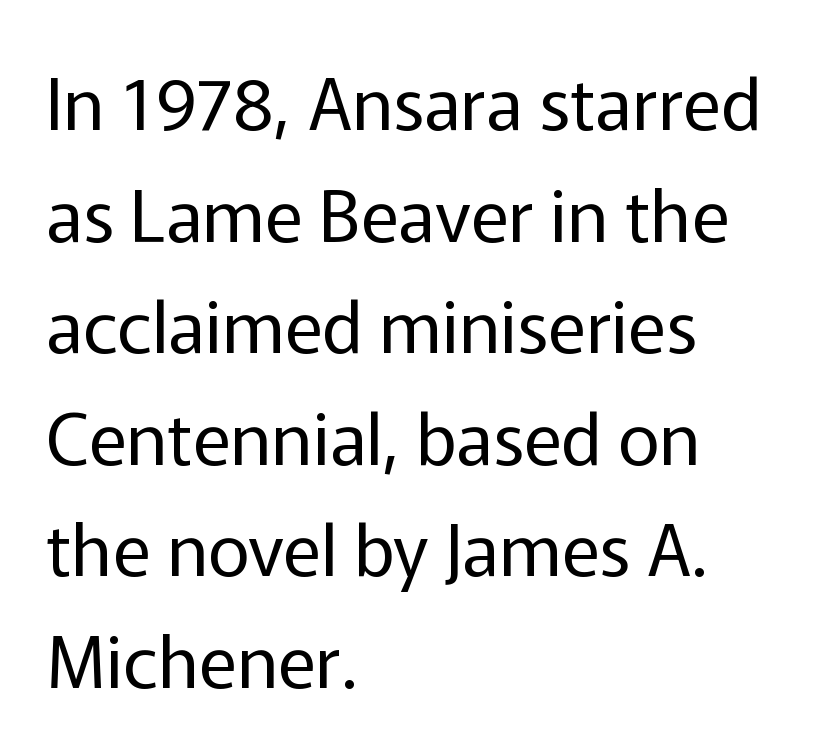
The image shows 72 px regular-weight sans-serif type, upright; set left-aligned, normal line spacing (1.55x), normal letter spacing, not underlined; low stroke contrast and a medium x-height.
